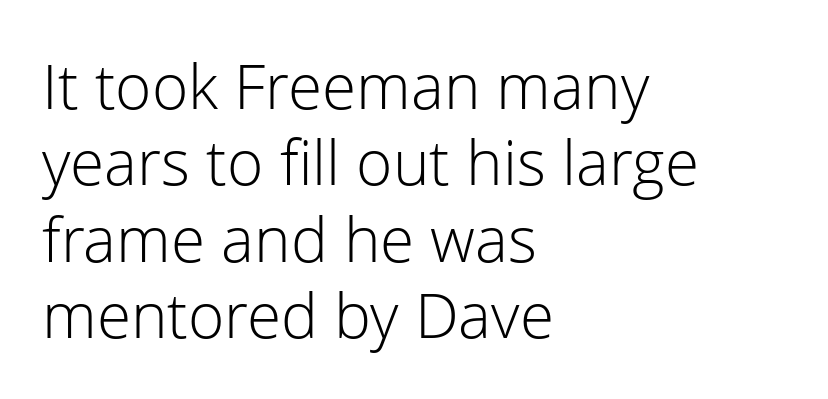
Character widths vary here, with narrow letters taking less room than wide ones. No chunkiness to these letters — they're not bold. Does the copy run flush right? No — it runs flush left. To sum up the face: it is a sans, with no serifs. Nope, not italic — everything's standing straight.
